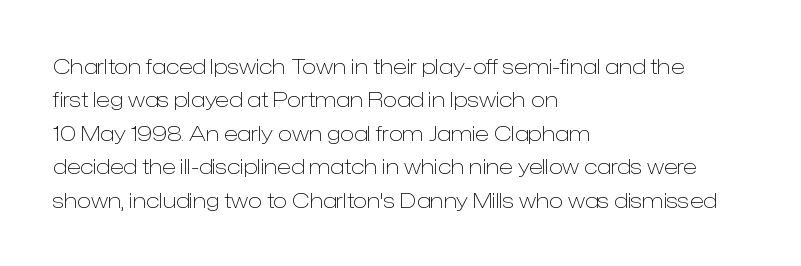
Q: Is the text bold? A: No.
Q: Is the text italic (slanted)? A: No, it is upright.
Q: Is the text underlined? A: No.
Q: How is the paragraph aligned? A: Left-aligned.
Q: Is the spacing between letters normal or unusually wide? A: Normal.
Q: Is the spacing between lines tight, normal or loose? A: Normal.
